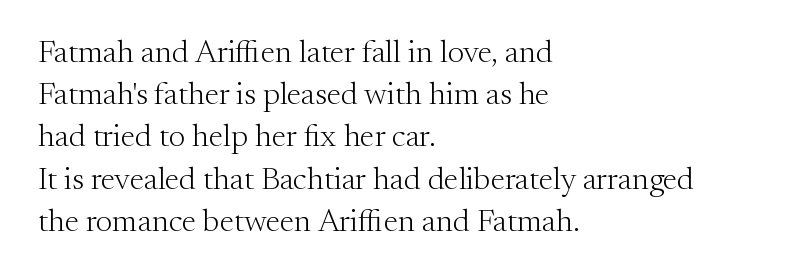
Q: Is the text bold? A: No.
Q: Is the text italic (slanted)? A: No, it is upright.
Q: Is the typeface a serif or a sans-serif typeface? A: Serif.
Q: Is the text underlined? A: No.
Q: How is the paragraph aligned? A: Left-aligned.
Q: Is the spacing between letters normal or unusually wide? A: Normal.
Q: Is the spacing between lines tight, normal or loose? A: Normal.
Q: Width (condensed, normal, or wide)? A: Normal.
Q: Stroke contrast? A: Medium.
Q: x-height? A: Small.
Q: Monospaced? A: No.
